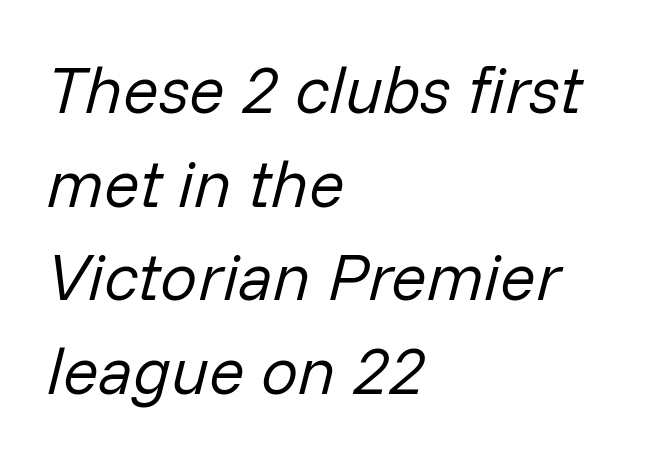
A clean baseline with only descenders dipping below it. The face used here has a pronounced slope to its letters. How would I describe the line gaps? Plain and ordinary. This sample is left-justified, so line endings fall wherever the words run out. Varying glyph widths throughout — classic text-font behaviour. The tracking reads as untouched default to a designer's eye.
